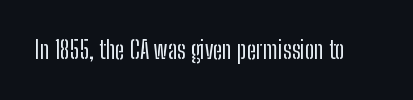
The image shows 24 px text type, upright; set normal letter spacing, not underlined.
